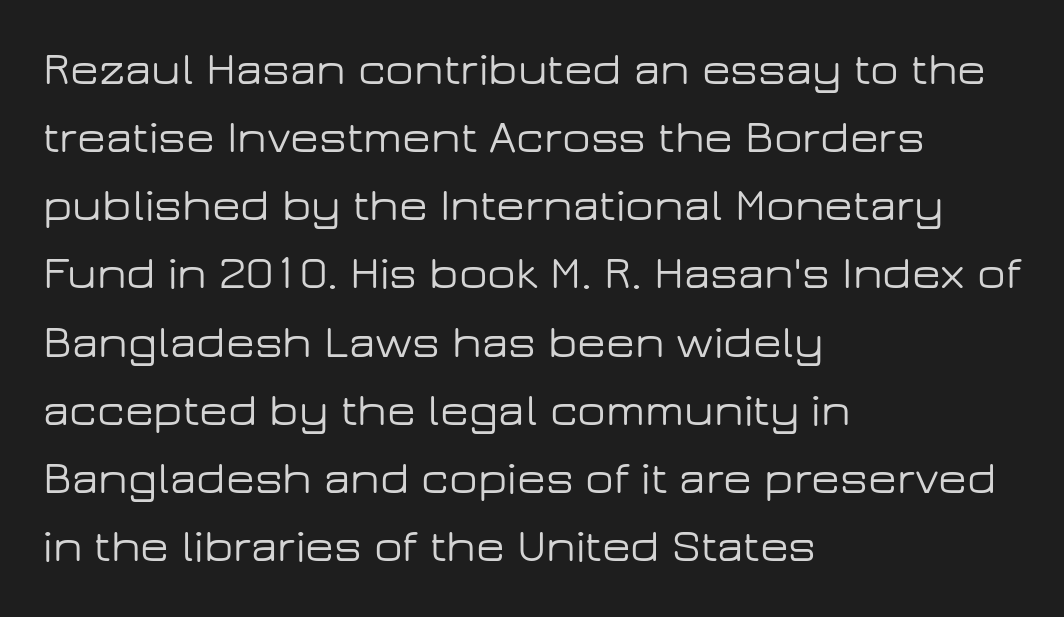
Note the varied advance widths — an 'i' is clearly narrower than an 'm'. Tall strokes in this sample are plumb rather than angled. Words float on clear page, feet unadorned. Glyph-to-glyph distance matches everyday printed text. Rows of type keep a routine distance in the vertical direction.
